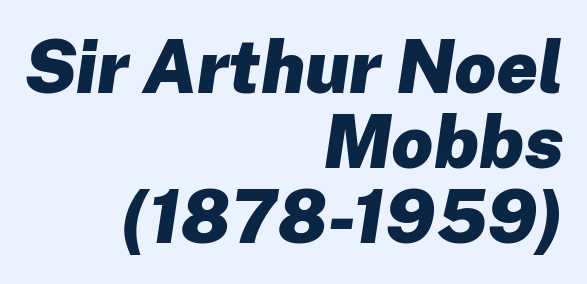
{"italic": "yes", "lean": "right", "slant_degrees": 8, "bold": "yes", "weight": "heavy", "width": "normal", "stroke_contrast": "low", "x_height": "medium", "monospaced": "no", "underline": "no", "align": "right", "line_spacing": "tight", "line_spacing_ratio": 1.03, "letter_spacing": "normal", "letter_spacing_em": 0.0, "glyph_px": 73}
